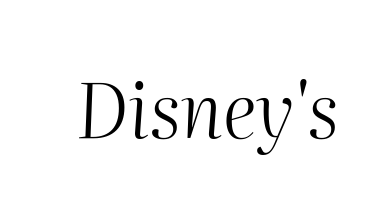
The image shows 75 px light type, italic (leaning right); set normal letter spacing, not underlined; medium stroke contrast and a medium x-height.
